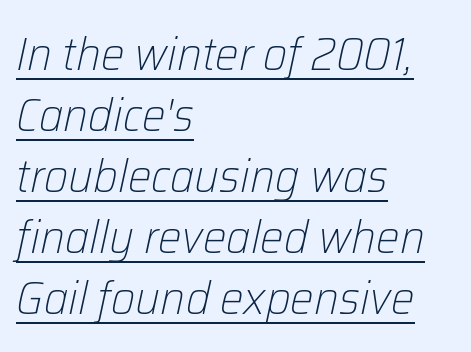
Q: Is the text bold? A: No.
Q: Is the text italic (slanted)? A: Yes, it leans right by about 12 degrees.
Q: Is the text underlined? A: Yes.
Q: How is the paragraph aligned? A: Left-aligned.
Q: Is the spacing between letters normal or unusually wide? A: Normal.
Q: Is the spacing between lines tight, normal or loose? A: Normal.
Q: Width (condensed, normal, or wide)? A: Normal.
Q: Stroke contrast? A: Low.
Q: x-height? A: Medium.
Q: Monospaced? A: No.
